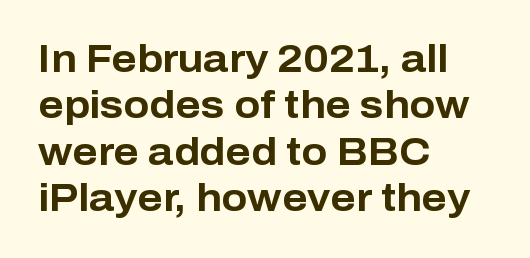
The face used here is rendered with its standard letterfit. Typographically, this falls in the sans-serif category. Varying glyph widths throughout — classic text-font behaviour. Caption: multi-line text, flush left, ragged right.
